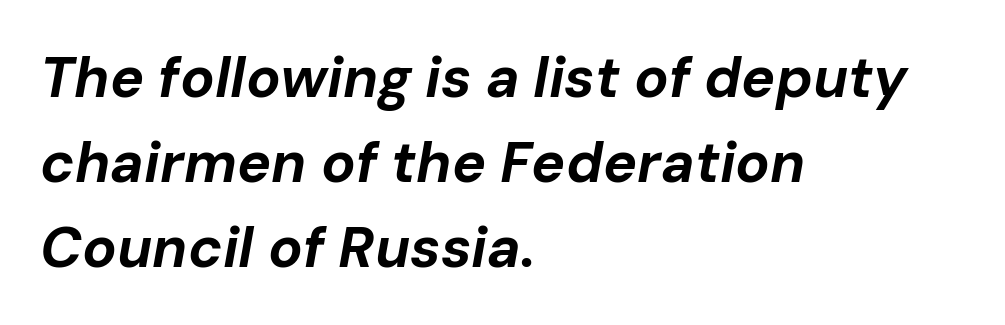
The image shows 57 px bold type, italic (leaning right); set left-aligned, normal line spacing (1.49x), normal letter spacing, not underlined; low stroke contrast and a medium x-height.
